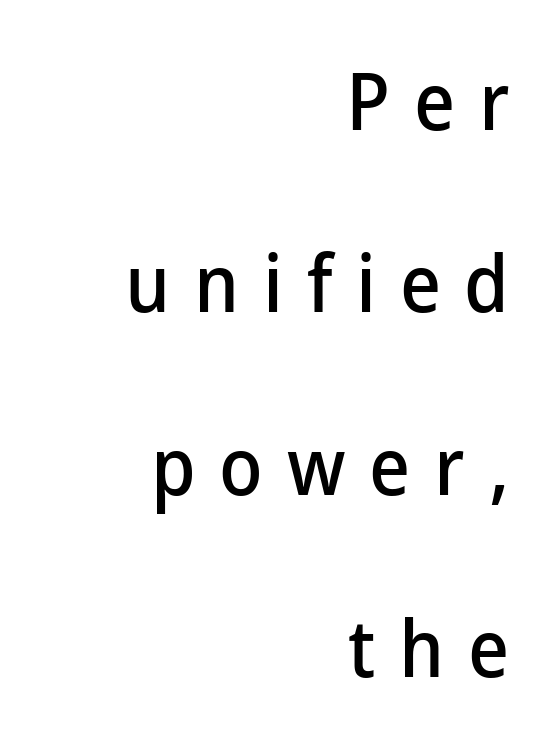
Q: Is the text italic (slanted)? A: No, it is upright.
Q: Is the typeface a serif or a sans-serif typeface? A: Sans-serif.
Q: Is the text underlined? A: No.
Q: How is the paragraph aligned? A: Right-aligned.
Q: Is the spacing between letters normal or unusually wide? A: Unusually wide.
Q: Is the spacing between lines tight, normal or loose? A: Loose.
Q: Width (condensed, normal, or wide)? A: Normal.
Q: Stroke contrast? A: Low.
Q: x-height? A: Medium.
Q: Monospaced? A: No.
